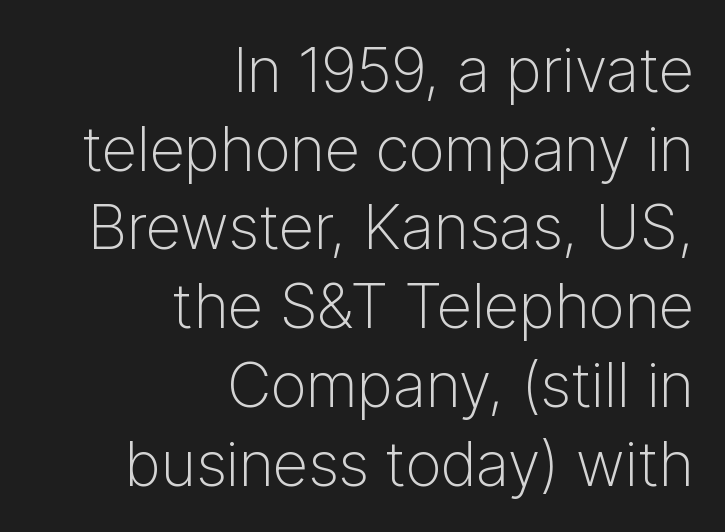
{"serif": "no", "italic": "no", "bold": "no", "weight": "light", "width": "normal", "stroke_contrast": "low", "x_height": "medium", "monospaced": "no", "underline": "no", "align": "right", "line_spacing": "normal", "line_spacing_ratio": 1.27, "letter_spacing": "normal", "letter_spacing_em": 0.0, "glyph_px": 62}
